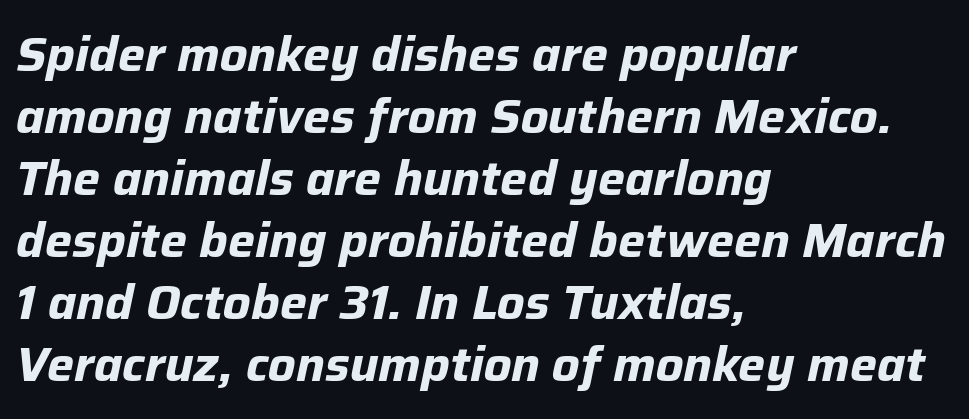
{"italic": "yes", "lean": "right", "slant_degrees": 12, "bold": "yes", "weight": "bold", "width": "normal", "stroke_contrast": "low", "x_height": "medium", "monospaced": "no", "underline": "no", "align": "left", "line_spacing": "normal", "line_spacing_ratio": 1.29, "letter_spacing": "normal", "letter_spacing_em": 0.0, "glyph_px": 48}
